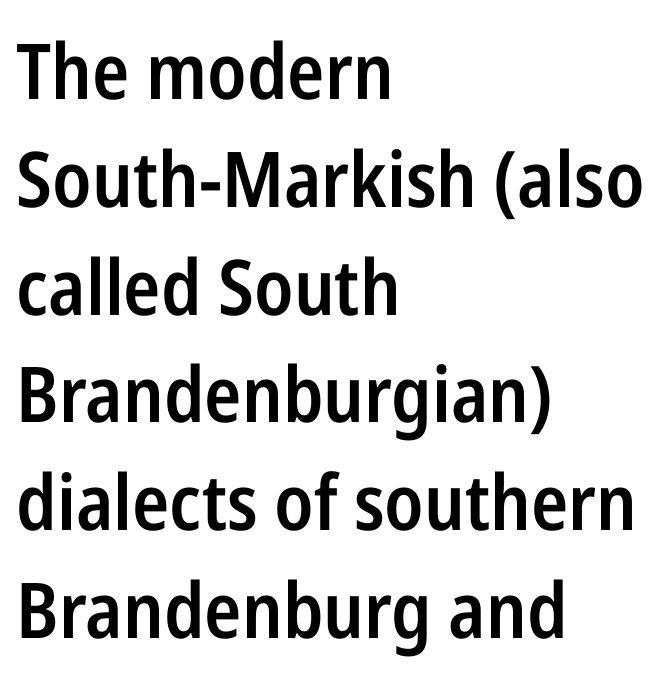
Q: Is the text bold? A: Semi-bold.
Q: Is the text italic (slanted)? A: No, it is upright.
Q: Is the typeface a serif or a sans-serif typeface? A: Sans-serif.
Q: Is the text underlined? A: No.
Q: How is the paragraph aligned? A: Left-aligned.
Q: Is the spacing between letters normal or unusually wide? A: Normal.
Q: Is the spacing between lines tight, normal or loose? A: Normal.
Q: Width (condensed, normal, or wide)? A: Condensed.
Q: Stroke contrast? A: Low.
Q: x-height? A: Medium.
Q: Monospaced? A: No.
